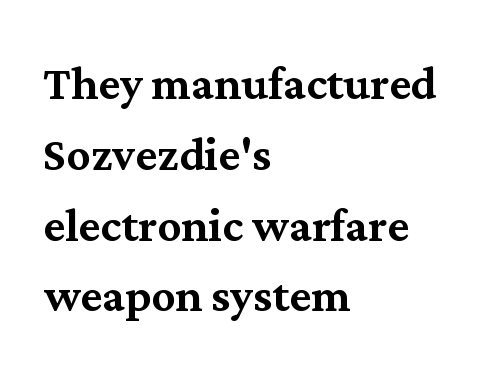
Which margin do the lines hug? The left one — the right edge is uneven. Varying glyph widths throughout — classic text-font behaviour. What kind of face is this? One with serifs. Italic: no, the glyphs are upright roman. The strip under each line holds only bare page.
